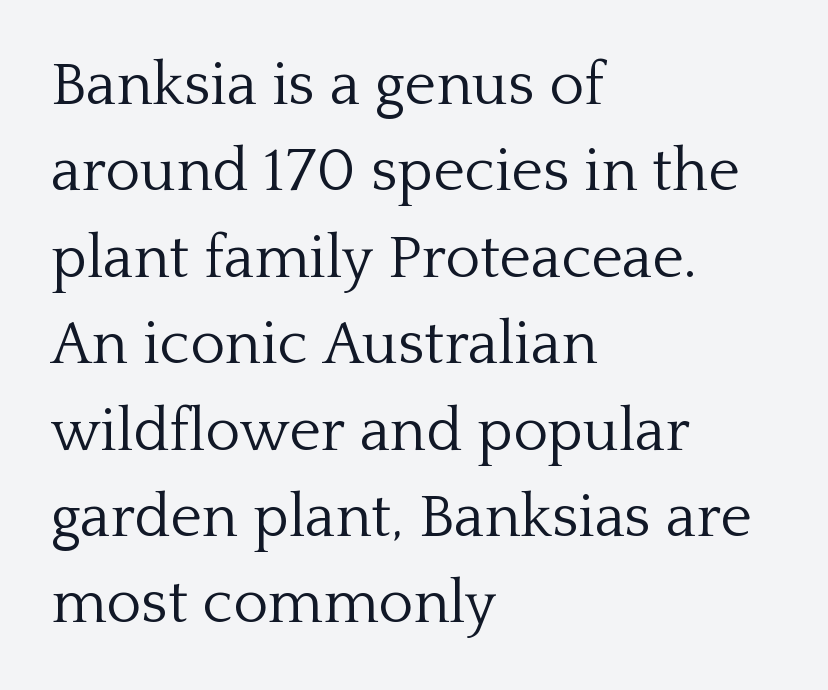
{"serif": "yes", "italic": "no", "bold": "no", "weight": "light", "width": "normal", "stroke_contrast": "low", "x_height": "medium", "monospaced": "no", "underline": "no", "align": "left", "line_spacing": "normal", "line_spacing_ratio": 1.44, "letter_spacing": "normal", "letter_spacing_em": 0.0, "glyph_px": 60}
